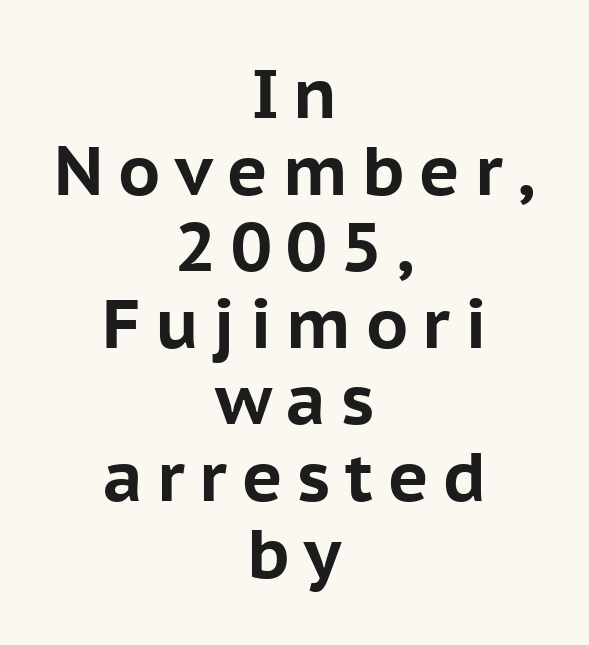
{"serif": "no", "italic": "no", "bold": "yes", "weight": "bold", "width": "normal", "stroke_contrast": "low", "x_height": "medium", "monospaced": "no", "underline": "no", "align": "center", "line_spacing": "tight", "line_spacing_ratio": 1.11, "letter_spacing": "wide", "letter_spacing_em": 0.21, "glyph_px": 69}
